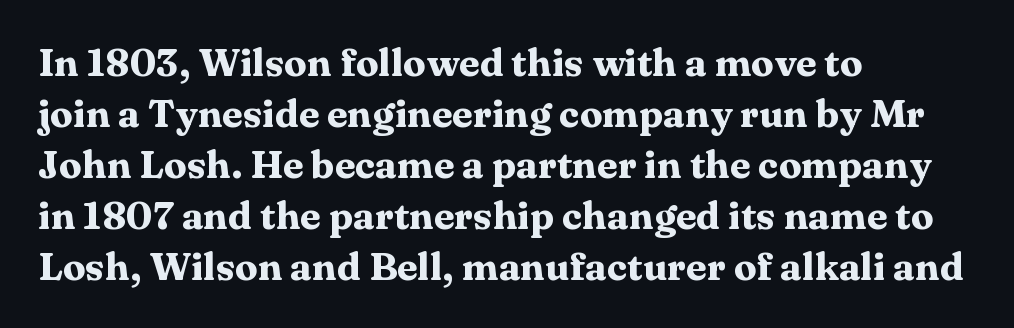
{"serif": "yes", "italic": "no", "bold": "yes", "weight": "heavy", "width": "wide", "stroke_contrast": "medium", "x_height": "medium", "monospaced": "no", "underline": "no", "align": "left", "line_spacing": "normal", "line_spacing_ratio": 1.34, "letter_spacing": "normal", "letter_spacing_em": 0.0, "glyph_px": 38}
